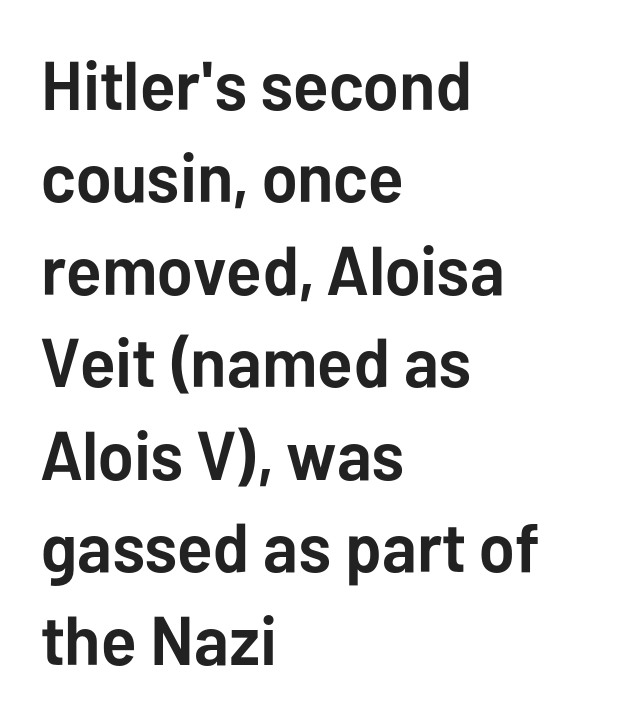
Only glyphs here, with clear space below each row. In terms of weight, the rendering is a true, heavy bold. Compared with typical paragraphs, the rows here are spaced about the same. Upright lettering throughout. A sans-serif font was chosen for this passage. One-word summary of the alignment: left.
